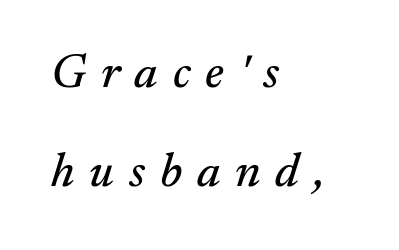
The image shows 48 px serif type, italic (leaning right); set left-aligned, loose line spacing (2.06x), unusually wide letter spacing (+0.31 em), not underlined; medium stroke contrast and a small x-height.
